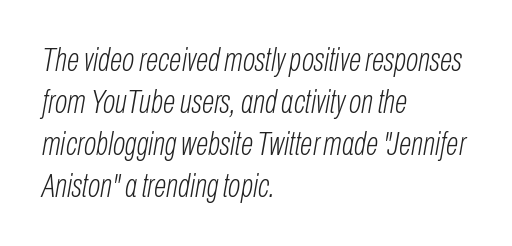
{"italic": "yes", "lean": "right", "slant_degrees": 10, "bold": "no", "weight": "light", "width": "condensed", "stroke_contrast": "low", "x_height": "medium", "monospaced": "no", "underline": "no", "align": "left", "line_spacing": "normal", "line_spacing_ratio": 1.27, "letter_spacing": "normal", "letter_spacing_em": 0.0, "glyph_px": 33}
